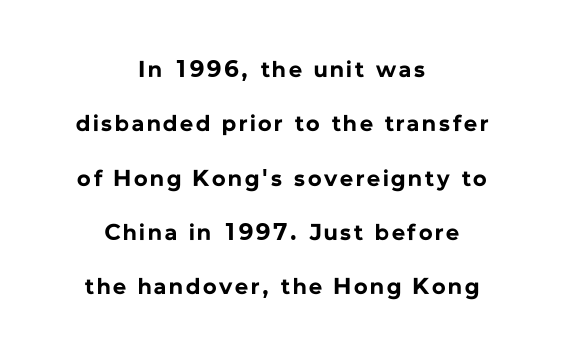
{"italic": "no", "bold": "yes", "underline": "no", "align": "center", "line_spacing": "loose", "line_spacing_ratio": 2.36, "glyph_px": 23}
